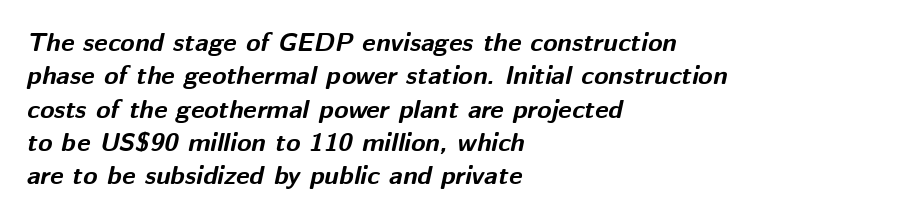
{"italic": "yes", "lean": "right", "slant_degrees": 12, "bold": "yes", "underline": "no", "align": "left", "line_spacing": "normal", "line_spacing_ratio": 1.28, "letter_spacing": "normal", "letter_spacing_em": 0.0, "glyph_px": 26}
